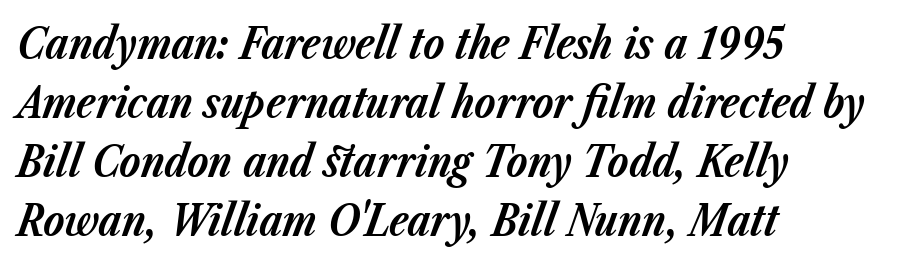
Compared with a centered layout, this one pins lines to the left instead. Characters follow at the spacing the type designer built in. Yep, that's italic — everything's leaning. A clean baseline with only descenders dipping below it. Regarding leading, the lines here are spaced in the standard way. As a designer I'd log this as weight 700, bold.
